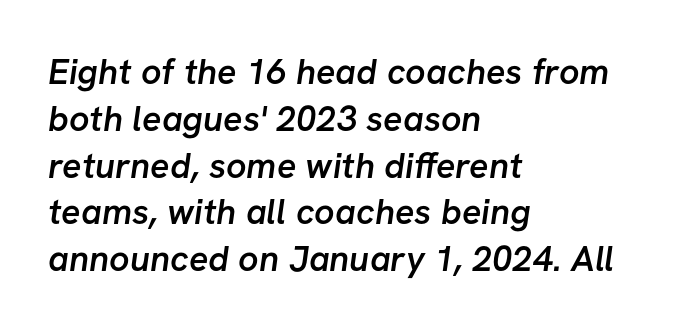
Q: Is the text bold? A: Semi-bold.
Q: Is the typeface a serif or a sans-serif typeface? A: Sans-serif.
Q: Is the text underlined? A: No.
Q: How is the paragraph aligned? A: Left-aligned.
Q: Is the spacing between letters normal or unusually wide? A: Normal.
Q: Is the spacing between lines tight, normal or loose? A: Normal.
Q: Width (condensed, normal, or wide)? A: Normal.
Q: Stroke contrast? A: Low.
Q: x-height? A: Medium.
Q: Monospaced? A: No.
